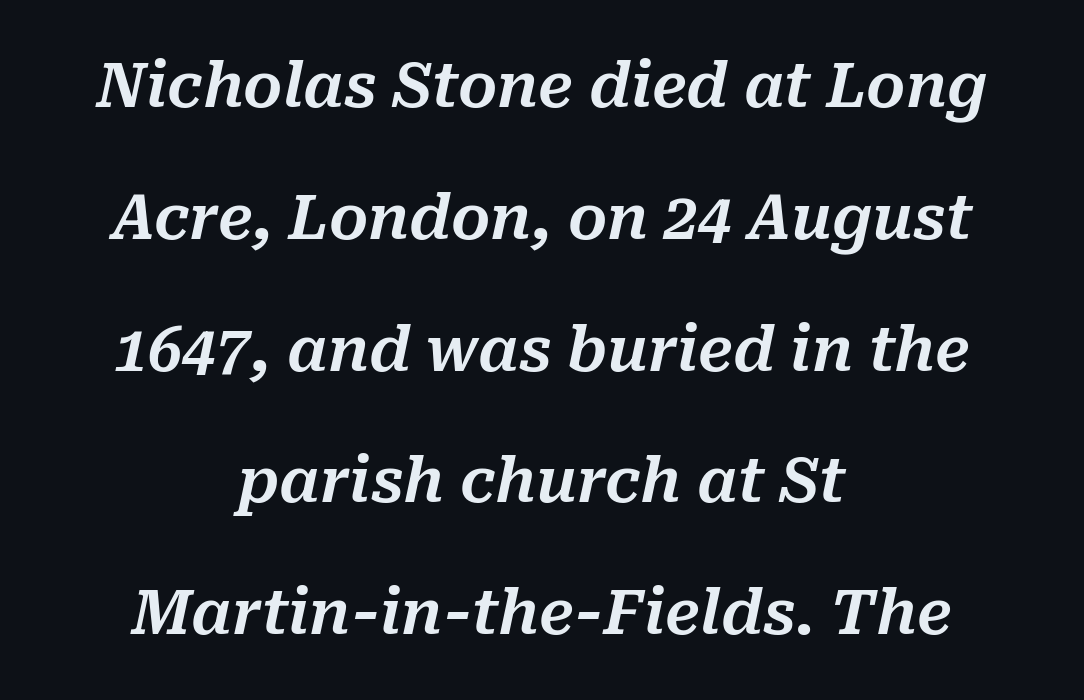
{"italic": "yes", "lean": "right", "slant_degrees": 10, "width": "normal", "stroke_contrast": "medium", "x_height": "medium", "monospaced": "no", "underline": "no", "align": "center", "line_spacing": "loose", "line_spacing_ratio": 2.16, "letter_spacing": "normal", "letter_spacing_em": 0.0, "glyph_px": 61}
